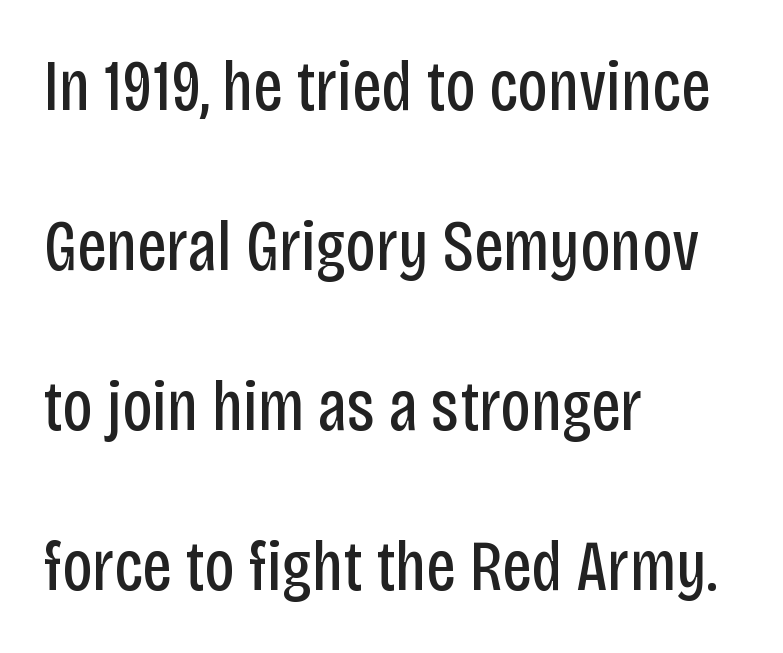
Q: Is the text bold? A: No.
Q: Is the text italic (slanted)? A: No, it is upright.
Q: Is the typeface a serif or a sans-serif typeface? A: Sans-serif.
Q: Is the text underlined? A: No.
Q: How is the paragraph aligned? A: Left-aligned.
Q: Is the spacing between letters normal or unusually wide? A: Normal.
Q: Is the spacing between lines tight, normal or loose? A: Loose.
Q: Width (condensed, normal, or wide)? A: Condensed.
Q: Stroke contrast? A: Low.
Q: x-height? A: Large.
Q: Monospaced? A: No.
